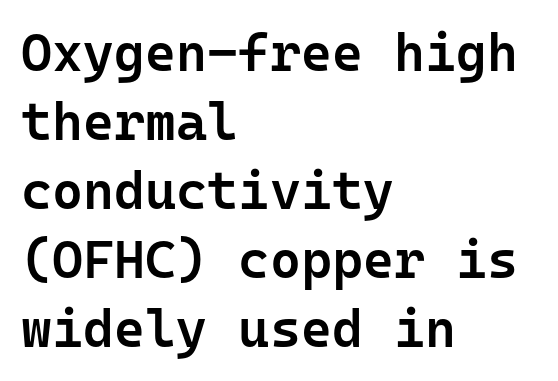
Q: Is the text bold? A: Semi-bold.
Q: Is the text italic (slanted)? A: No, it is upright.
Q: Is the typeface a serif or a sans-serif typeface? A: Sans-serif.
Q: Is the text underlined? A: No.
Q: How is the paragraph aligned? A: Left-aligned.
Q: Is the spacing between letters normal or unusually wide? A: Normal.
Q: Is the spacing between lines tight, normal or loose? A: Normal.
Q: Width (condensed, normal, or wide)? A: Normal.
Q: Stroke contrast? A: Low.
Q: x-height? A: Medium.
Q: Monospaced? A: Yes.
